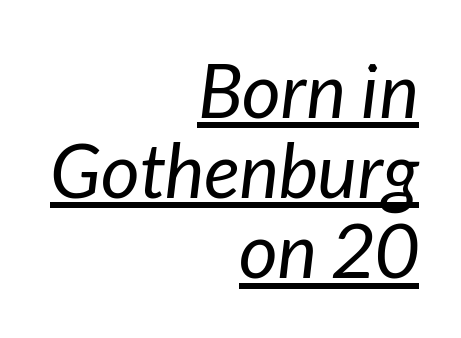
This sample has the flowing, uneven cadence of proportional lettering. Like a heading marked for emphasis, these lines bear an underscore. Emphasis-style slanted type is in use. The gaps between neighbouring characters are ordinary and unremarkable. In terms of leading, this rendering errs on the cramped side. Weight: in the light-to-regular range.
